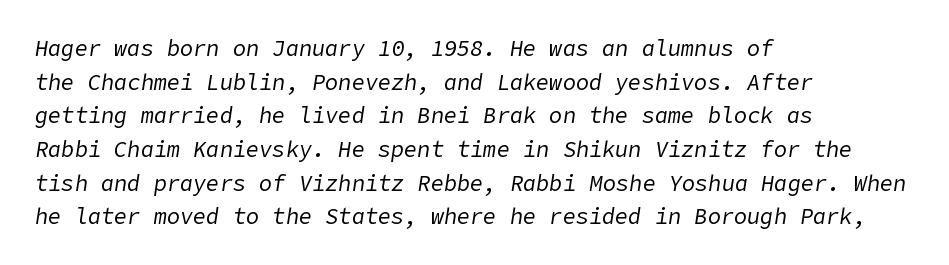
One glance says typical: line gaps are just what's usual. On a weight scale, this lands at 450 or below. Yep, that's italic — everything's leaning. Characters follow at the spacing the type designer built in. Letters rest on an invisible, unmarked baseline. Line beginnings align vertically; line endings do not.
